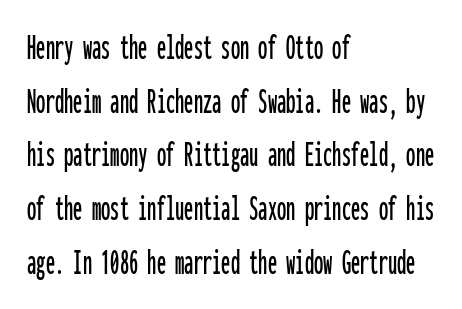
Leftover space on each line is placed entirely after the last word. Nobody touched the tracking dial on this one. Classification — sans serif. Whoever set this chose a conventional vertical rhythm. Beneath every word, the page is bare. Quick note: not italic, upright.
